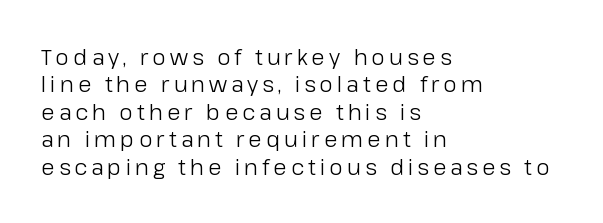
Plain, unruled lines of type. This sample is left-justified, so line endings fall wherever the words run out. Style check: upright. The characters are drawn with everyday or finer stroke widths. Vertically, the passage feels balanced, rows spaced as you'd expect.
